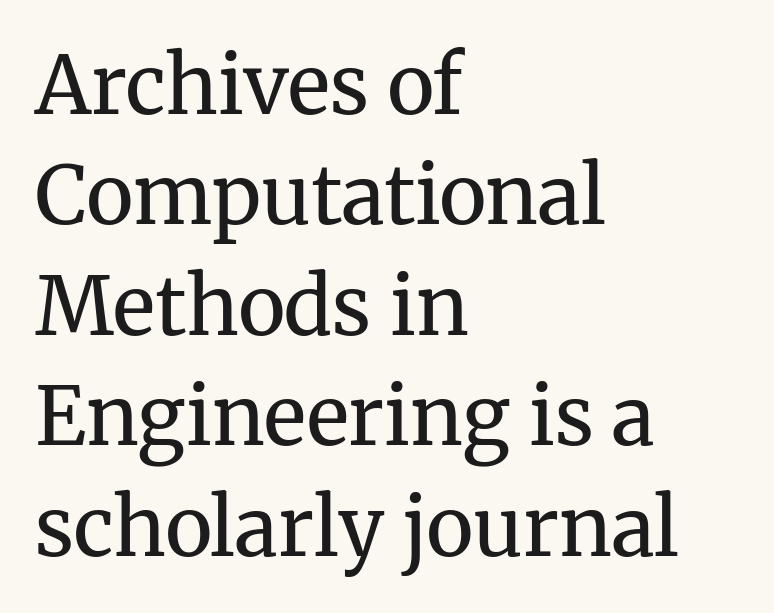
{"serif": "yes", "italic": "no", "bold": "no", "weight": "regular", "width": "normal", "stroke_contrast": "medium", "x_height": "medium", "monospaced": "no", "underline": "no", "align": "left", "line_spacing": "normal", "line_spacing_ratio": 1.38, "letter_spacing": "normal", "letter_spacing_em": 0.0, "glyph_px": 80}
